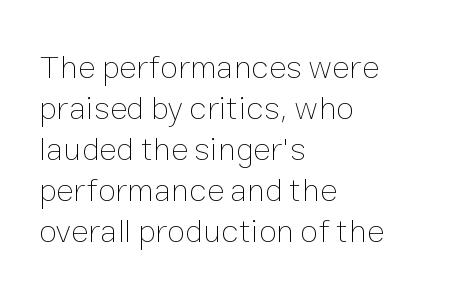
The image shows 33 px thin type, upright; set left-aligned, line spacing 1.24x, normal letter spacing, not underlined; low stroke contrast and a medium x-height.
